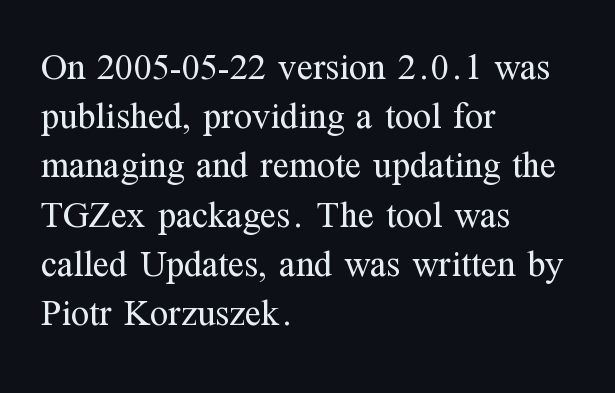
The image shows 37 px regular-weight serif type, upright; set left-aligned, normal line spacing (1.33x), normal letter spacing, not underlined; medium stroke contrast and a medium x-height.
